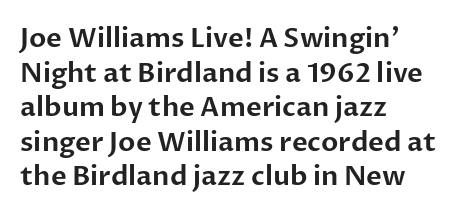
{"italic": "no", "underline": "no", "align": "left", "line_spacing": "normal", "line_spacing_ratio": 1.28, "letter_spacing": "normal", "letter_spacing_em": 0.0, "glyph_px": 27}
